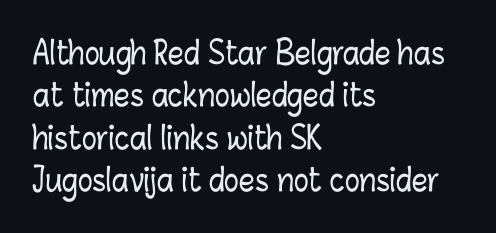
The image shows 31 px condensed type, upright; set left-aligned, normal line spacing (1.37x), normal letter spacing, not underlined; low stroke contrast and a medium x-height.
